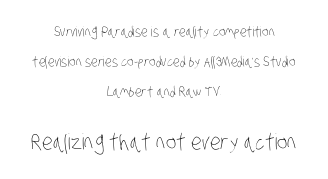
The image shows 22 px text type; set centered, loose line spacing (2.14x), normal letter spacing, not underlined; the second (bottom) block is 1.57x larger.
